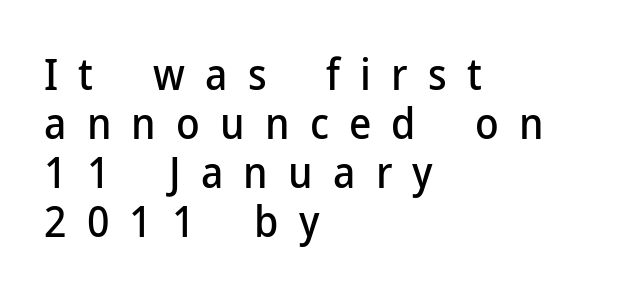
This is sans-serif lettering, the kind often seen on screens and signage. You could not count columns in this text — the font is proportionally spaced. The rendering uses a small line-height, squeezing the rows. Descenders are the only things crossing below the line. Quick note: not italic, upright. Tracking here is generous; glyphs stand well apart from one another.
